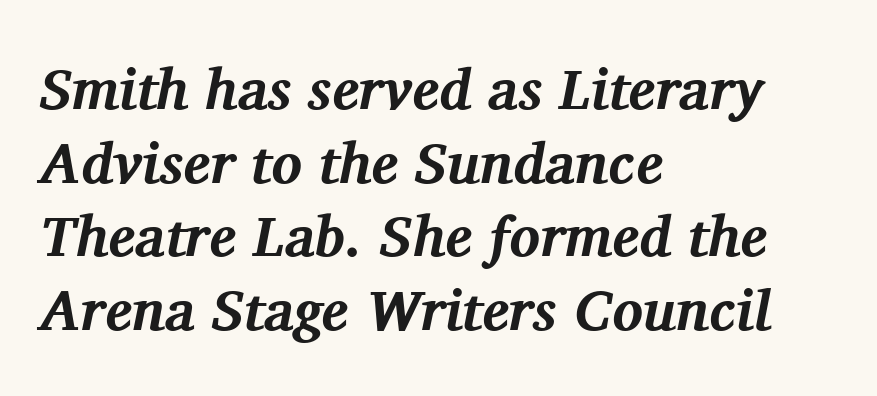
Q: Is the text bold? A: Yes.
Q: Is the text italic (slanted)? A: Yes, it leans right by about 11 degrees.
Q: Is the typeface a serif or a sans-serif typeface? A: Serif.
Q: Is the text underlined? A: No.
Q: How is the paragraph aligned? A: Left-aligned.
Q: Is the spacing between letters normal or unusually wide? A: Normal.
Q: Is the spacing between lines tight, normal or loose? A: Normal.
Q: Width (condensed, normal, or wide)? A: Normal.
Q: Stroke contrast? A: Medium.
Q: x-height? A: Medium.
Q: Monospaced? A: No.
